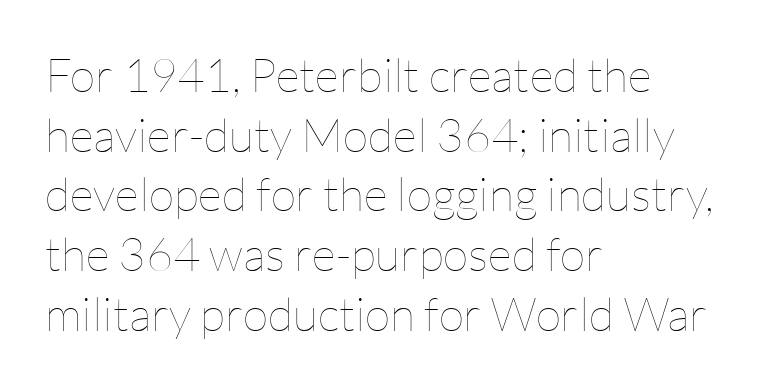
The image shows 47 px thin type, upright; set left-aligned, normal line spacing (1.27x), normal letter spacing, not underlined; low stroke contrast and a medium x-height.
